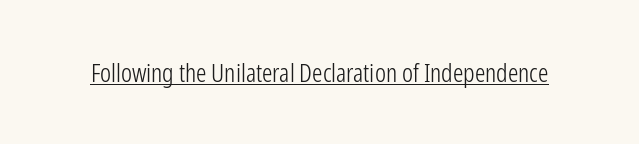
Short note: letters normally spaced. Is this a heavy cut? Hardly; it is regular or lighter. This sample uses an upright cut, with every glyph sitting square on the baseline. Is there an underline? Yes — a line sits under the letters.
